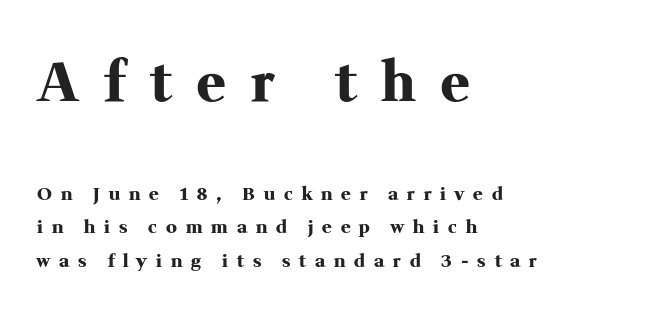
The image shows 53 px heavy serif type, upright; set left-aligned, line spacing 1.86x, unusually wide letter spacing (+0.49 em), not underlined; the first (top) block is 2.94x larger; medium stroke contrast and a medium x-height.
